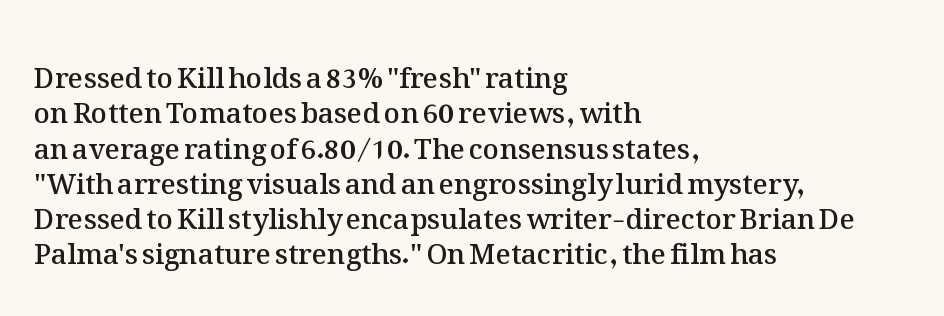
The image shows 28 px semibold type, upright; set left-aligned, normal line spacing (1.26x), normal letter spacing, not underlined; medium stroke contrast and a medium x-height.
